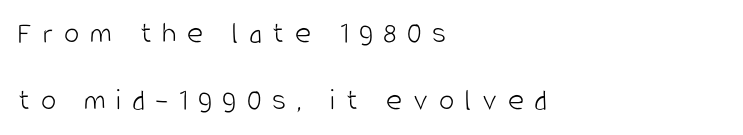
The image shows 31 px light, condensed sans-serif type, upright; set left-aligned, loose line spacing (2.16x), unusually wide letter spacing (+0.34 em), not underlined; low stroke contrast and a large x-height.
